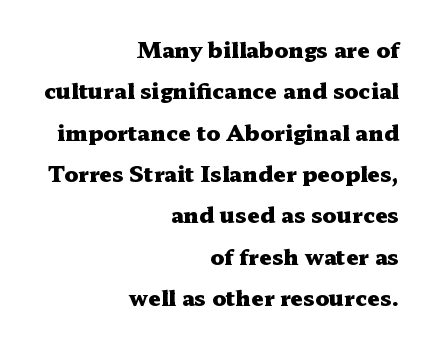
Q: Is the text bold? A: Yes.
Q: Is the text italic (slanted)? A: No, it is upright.
Q: Is the text underlined? A: No.
Q: How is the paragraph aligned? A: Right-aligned.
Q: Is the spacing between letters normal or unusually wide? A: Normal.
